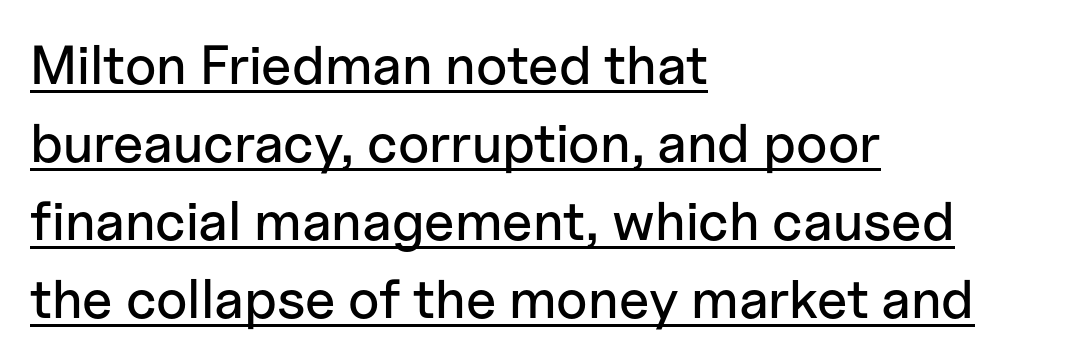
Q: Is the text italic (slanted)? A: No, it is upright.
Q: Is the typeface a serif or a sans-serif typeface? A: Sans-serif.
Q: Is the text underlined? A: Yes.
Q: How is the paragraph aligned? A: Left-aligned.
Q: Is the spacing between letters normal or unusually wide? A: Normal.
Q: Is the spacing between lines tight, normal or loose? A: Normal.
Q: Width (condensed, normal, or wide)? A: Normal.
Q: Stroke contrast? A: Low.
Q: x-height? A: Medium.
Q: Monospaced? A: No.
